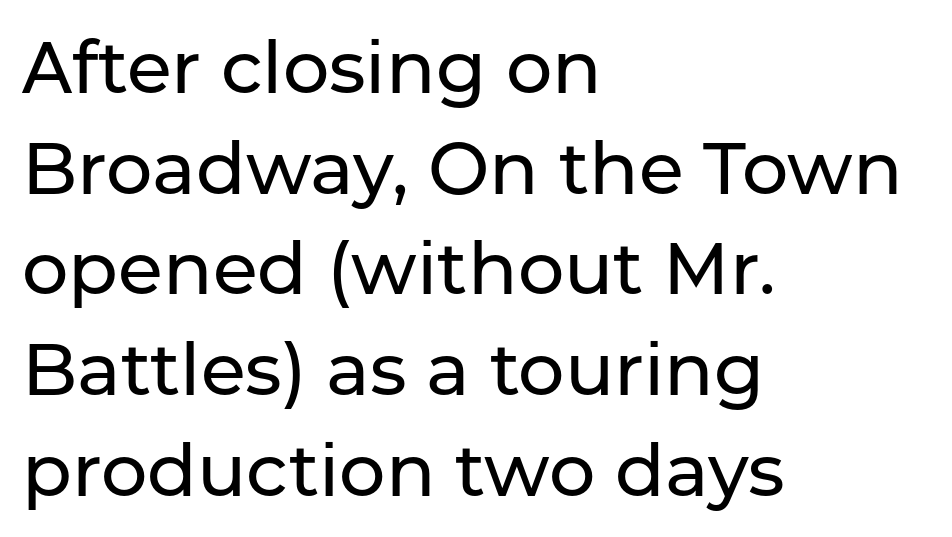
Alignment: flush left. Think of a printed novel: that variable character pitch is what you see here. Grotesque or geometric, the face here clearly has no serifs. Anything drawn beneath the words? Only blank space.
